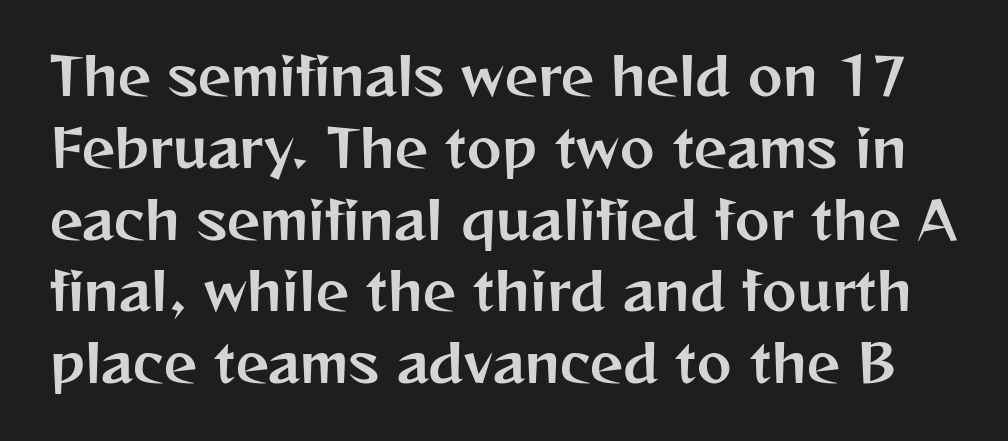
{"serif": "no", "italic": "no", "width": "normal", "stroke_contrast": "medium", "x_height": "medium", "monospaced": "no", "underline": "no", "line_spacing": "normal", "line_spacing_ratio": 1.38, "letter_spacing": "normal", "letter_spacing_em": 0.0, "glyph_px": 52}
